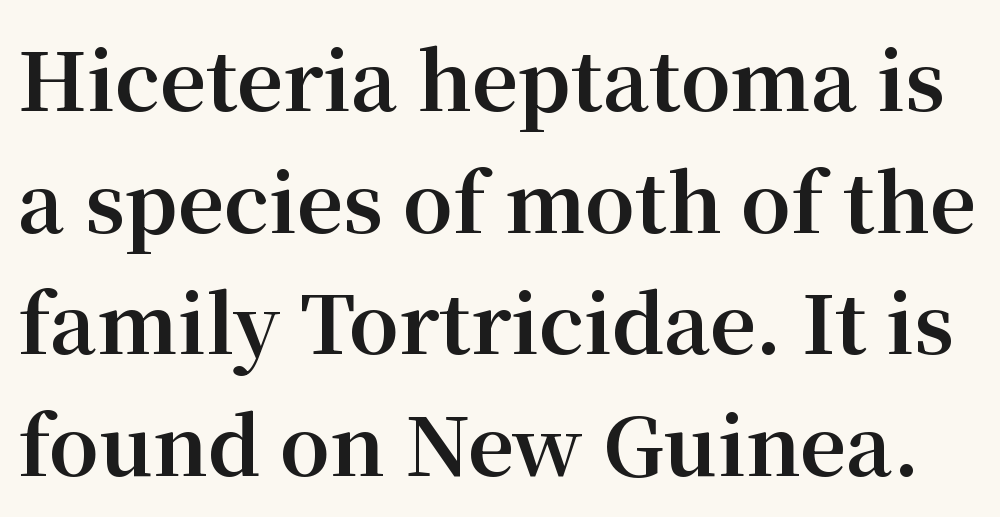
These lines were composed using upright roman letters. The rendering keeps characters at their native spacing. Examine the stroke ends and you'll spot serifs. Descenders are the only things crossing below the line. The typesetting leans heavy: a genuine bold. The designer left line spacing at the default.
